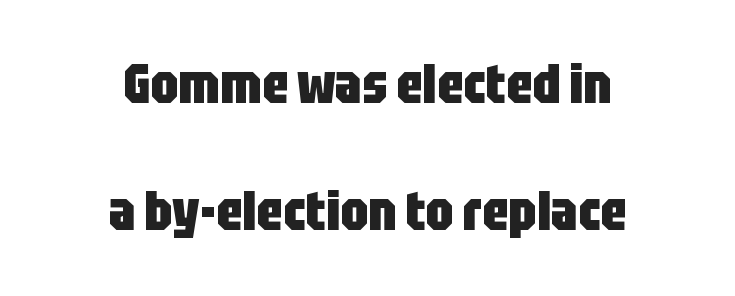
The image shows 55 px heavy, condensed sans-serif type, upright; set centered, loose line spacing (2.31x), normal letter spacing, not underlined; low stroke contrast and a large x-height.
